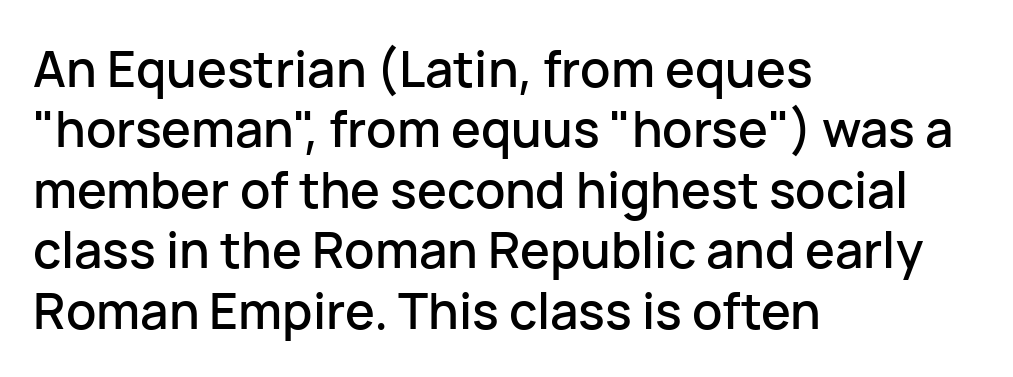
{"serif": "no", "italic": "no", "width": "normal", "stroke_contrast": "low", "x_height": "medium", "monospaced": "no", "underline": "no", "align": "left", "line_spacing_ratio": 1.21, "letter_spacing": "normal", "letter_spacing_em": 0.0, "glyph_px": 50}
